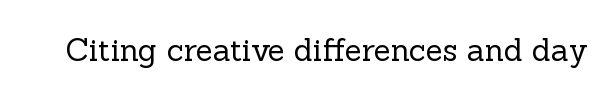
Tracking here is standard; glyphs follow each other at the usual distance. Posture: upright roman. Is this a fixed-width face? No — the glyphs have proportional, varying widths. The passage shown is not bold in any degree.
